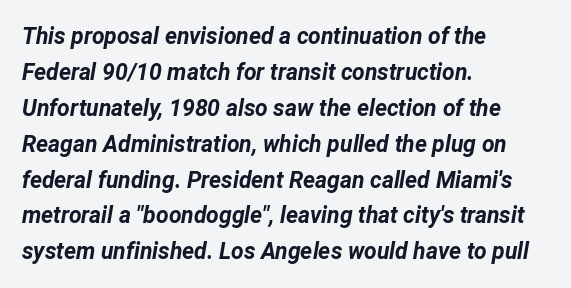
Q: Is the text bold? A: Yes.
Q: Is the text italic (slanted)? A: Yes, it leans right by about 12 degrees.
Q: Is the text underlined? A: No.
Q: How is the paragraph aligned? A: Left-aligned.
Q: Is the spacing between letters normal or unusually wide? A: Normal.
Q: Is the spacing between lines tight, normal or loose? A: Normal.
